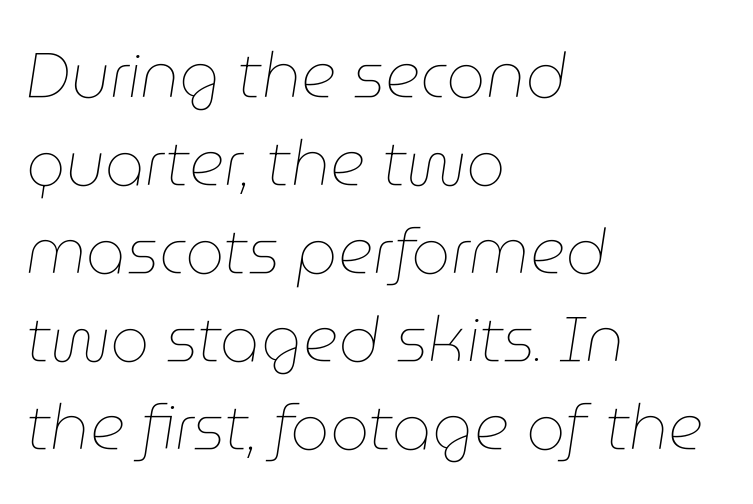
Q: Is the text bold? A: No.
Q: Is the text italic (slanted)? A: Yes, it leans right by about 9 degrees.
Q: Is the text underlined? A: No.
Q: How is the paragraph aligned? A: Left-aligned.
Q: Is the spacing between letters normal or unusually wide? A: Normal.
Q: Is the spacing between lines tight, normal or loose? A: Normal.
Q: Width (condensed, normal, or wide)? A: Normal.
Q: Stroke contrast? A: Low.
Q: x-height? A: Medium.
Q: Monospaced? A: No.
